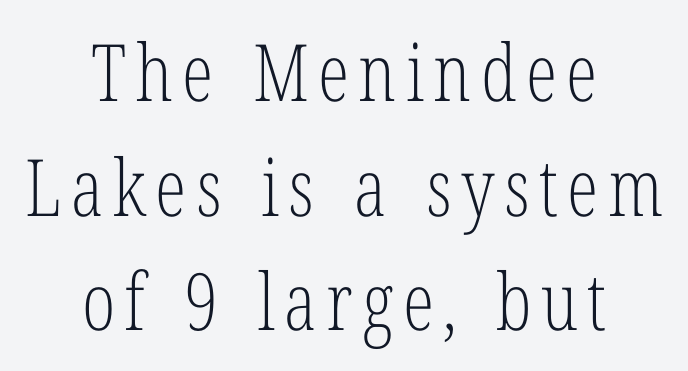
Rows of type keep a routine distance in the vertical direction. This sample is center-justified, so both line endings float freely. The space directly below the letters is spotless. Is this a fixed-width face? No — the glyphs have proportional, varying widths. These glyphs show unthickened strokes, regular width or finer.
